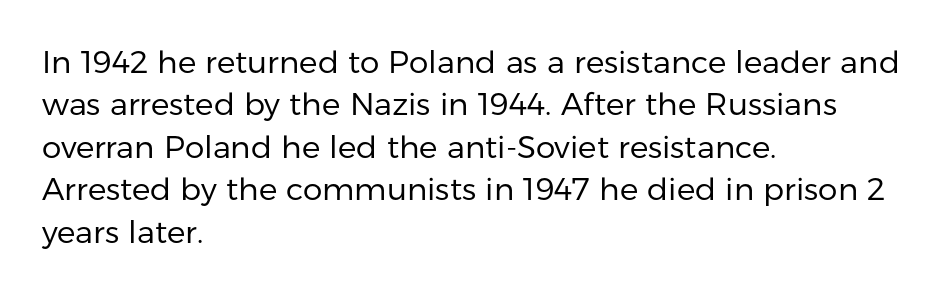
{"serif": "no", "italic": "no", "bold": "no", "weight": "regular", "width": "normal", "stroke_contrast": "low", "x_height": "medium", "monospaced": "no", "underline": "no", "align": "left", "line_spacing": "normal", "line_spacing_ratio": 1.37, "letter_spacing": "normal", "letter_spacing_em": 0.0, "glyph_px": 31}
